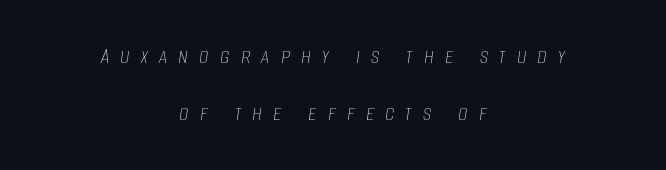
Q: Is the text bold? A: No.
Q: Is the text italic (slanted)? A: Yes, it leans right by about 8 degrees.
Q: Is the text underlined? A: No.
Q: How is the paragraph aligned? A: Centered.
Q: Is the spacing between letters normal or unusually wide? A: Unusually wide.
Q: Is the spacing between lines tight, normal or loose? A: Loose.
